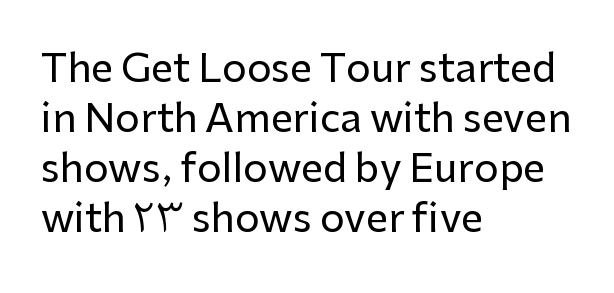
The image shows 39 px sans-serif type, upright; set left-aligned, normal line spacing (1.28x), normal letter spacing, not underlined; low stroke contrast and a medium x-height.
